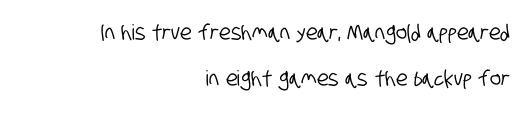
The image shows 21 px text type; set right-aligned, loose line spacing (2.2x), normal letter spacing, not underlined.
